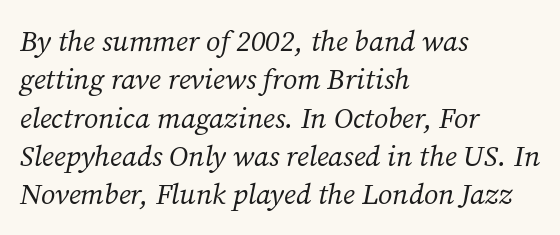
{"serif": "yes", "italic": "yes", "lean": "right", "slant_degrees": 12, "bold": "no", "weight": "regular", "width": "normal", "stroke_contrast": "medium", "x_height": "medium", "monospaced": "no", "underline": "no", "align": "left", "line_spacing": "normal", "line_spacing_ratio": 1.32, "letter_spacing": "normal", "letter_spacing_em": 0.0, "glyph_px": 29}
